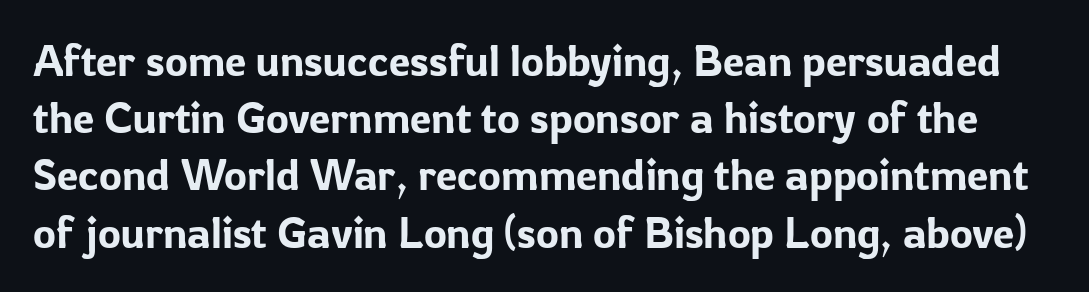
{"serif": "no", "italic": "no", "width": "normal", "stroke_contrast": "low", "x_height": "medium", "monospaced": "no", "underline": "no", "line_spacing": "normal", "line_spacing_ratio": 1.33, "letter_spacing": "normal", "letter_spacing_em": 0.0, "glyph_px": 43}
